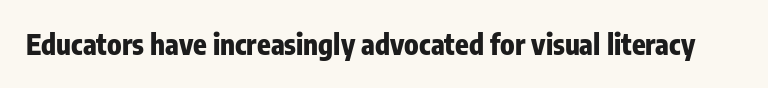
{"serif": "no", "italic": "no", "bold": "yes", "weight": "heavy", "width": "condensed", "stroke_contrast": "low", "x_height": "medium", "monospaced": "no", "underline": "no", "letter_spacing": "normal", "letter_spacing_em": 0.0, "glyph_px": 28}
